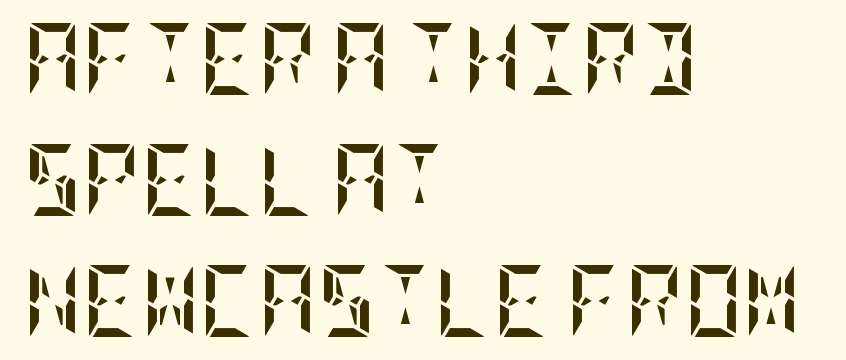
Q: Is the text bold? A: Yes.
Q: Is the text italic (slanted)? A: No, it is upright.
Q: Is the text underlined? A: No.
Q: How is the paragraph aligned? A: Left-aligned.
Q: Is the spacing between letters normal or unusually wide? A: Normal.
Q: Is the spacing between lines tight, normal or loose? A: Normal.
Q: Width (condensed, normal, or wide)? A: Condensed.
Q: Stroke contrast? A: Low.
Q: x-height? A: Large.
